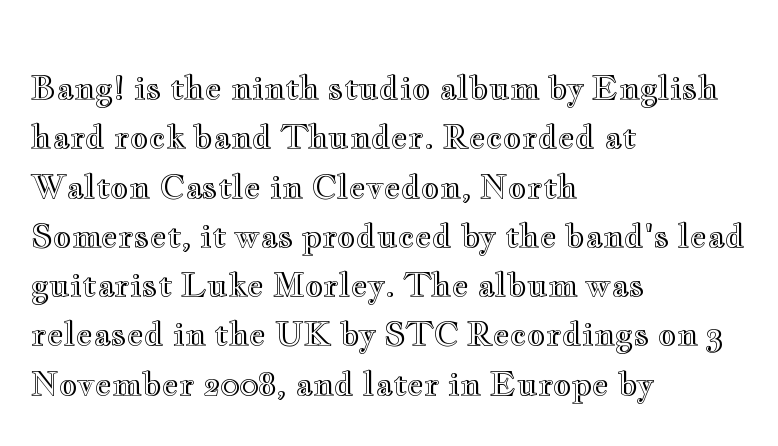
{"italic": "no", "width": "wide", "x_height": "small", "monospaced": "no", "underline": "no", "align": "left", "line_spacing": "normal", "line_spacing_ratio": 1.54, "letter_spacing": "normal", "letter_spacing_em": 0.0, "glyph_px": 32}
